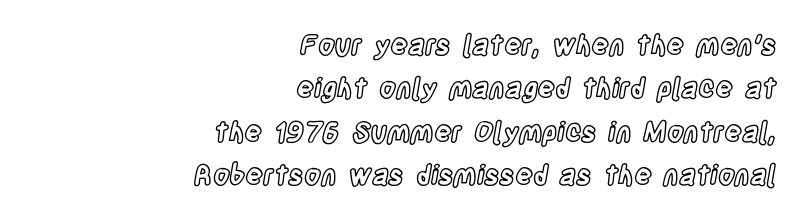
The image shows 27 px text type; set right-aligned, normal line spacing (1.61x), normal letter spacing, not underlined.
